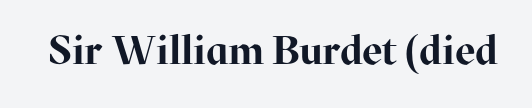
Q: Is the text bold? A: Yes.
Q: Is the text italic (slanted)? A: No, it is upright.
Q: Is the typeface a serif or a sans-serif typeface? A: Serif.
Q: Is the text underlined? A: No.
Q: Is the spacing between letters normal or unusually wide? A: Normal.
Q: Width (condensed, normal, or wide)? A: Normal.
Q: Stroke contrast? A: High.
Q: x-height? A: Medium.
Q: Monospaced? A: No.
